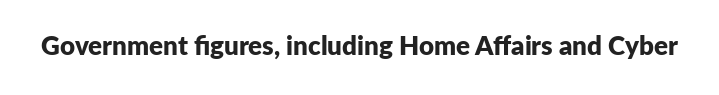
The image shows 26 px bold type, upright; set normal letter spacing, not underlined.
